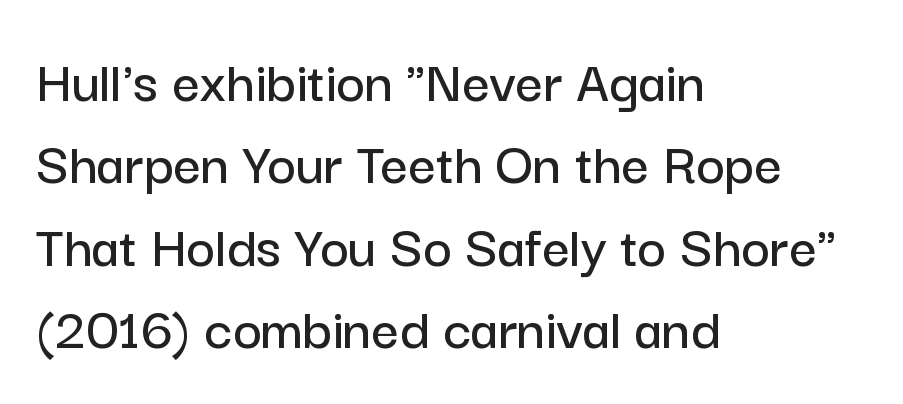
The line texture is even and compact thanks to regular tracking. Spacing verdict: proportional, widths tailored to each character. Short and long lines alike share a common starting point at left. Nope, not italic — everything's standing straight. This sample uses a sans-serif face.
